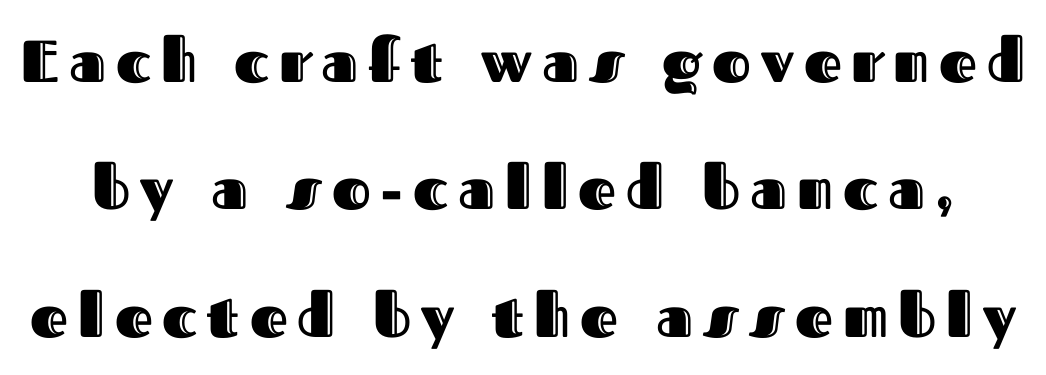
The letters advance in unequal steps, a hallmark of proportional type. Lines of text with bare space underneath. Quick note: not italic, upright. Is there much room between lines? Yes — plenty of vertical air separates them.
